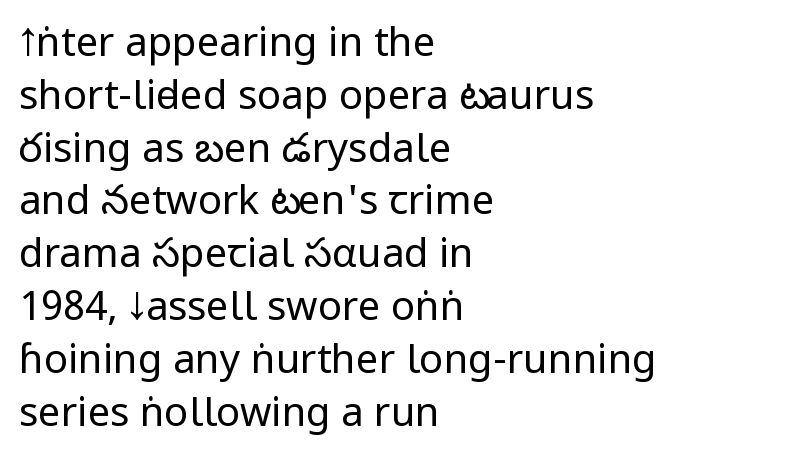
Q: Is the text bold? A: No.
Q: Is the text italic (slanted)? A: No, it is upright.
Q: Is the typeface a serif or a sans-serif typeface? A: Sans-serif.
Q: Is the text underlined? A: No.
Q: How is the paragraph aligned? A: Left-aligned.
Q: Is the spacing between letters normal or unusually wide? A: Normal.
Q: Is the spacing between lines tight, normal or loose? A: Normal.
Q: Width (condensed, normal, or wide)? A: Condensed.
Q: Stroke contrast? A: Low.
